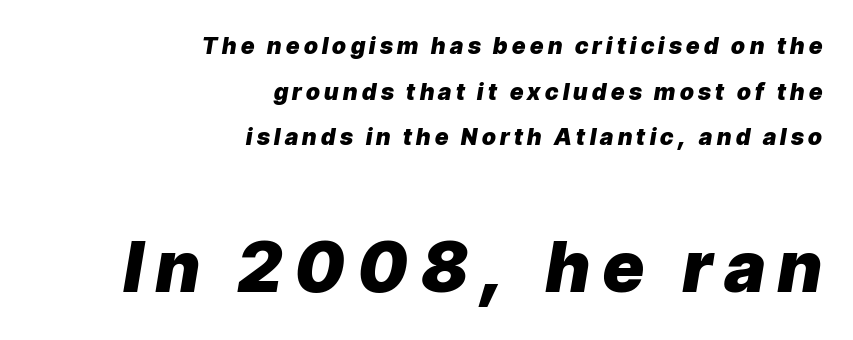
Q: Is the text bold? A: Yes.
Q: Is the text italic (slanted)? A: Yes, it leans right by about 9 degrees.
Q: Is the text underlined? A: No.
Q: How is the paragraph aligned? A: Right-aligned.
Q: Is the spacing between lines tight, normal or loose? A: Loose.
Q: Which block of text is set in a larger size, the first (top) or the second (bottom)? A: The second (bottom) one.
Q: Width (condensed, normal, or wide)? A: Normal.
Q: Stroke contrast? A: Low.
Q: x-height? A: Medium.
Q: Monospaced? A: No.
